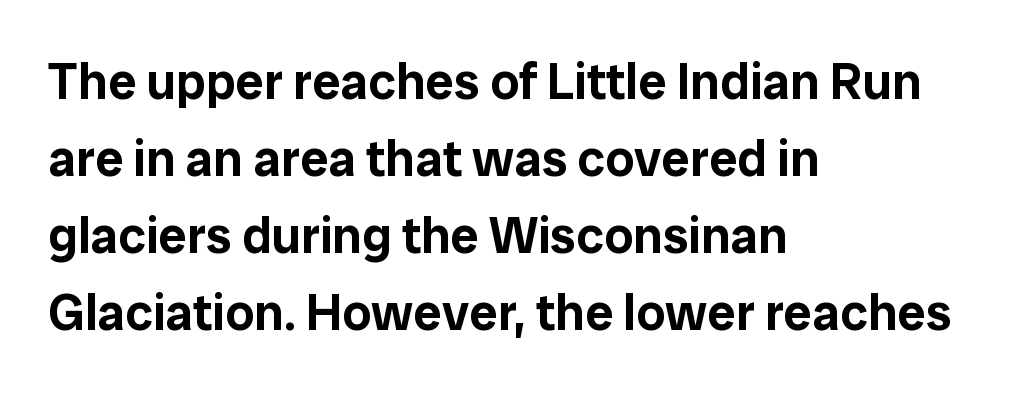
The image shows 51 px sans-serif type, upright; set left-aligned, normal line spacing (1.51x), normal letter spacing, not underlined; low stroke contrast and a medium x-height.
